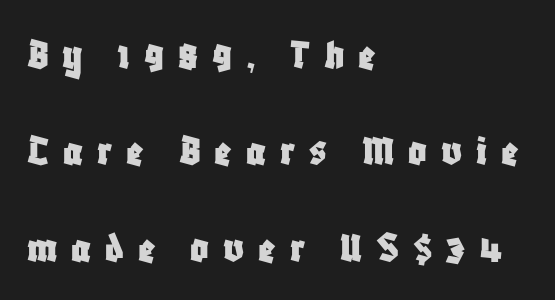
The image shows 45 px condensed sans-serif type, upright; set left-aligned, loose line spacing (2.14x), unusually wide letter spacing (+0.31 em), not underlined; low stroke contrast and a large x-height.
